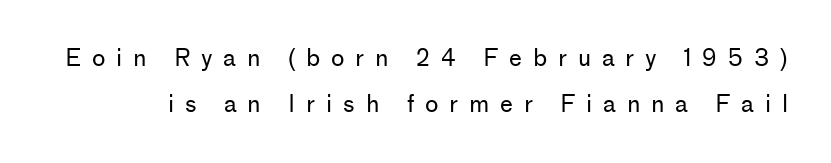
Q: Is the text bold? A: No.
Q: Is the text italic (slanted)? A: No, it is upright.
Q: Is the text underlined? A: No.
Q: Is the spacing between letters normal or unusually wide? A: Unusually wide.
Q: Is the spacing between lines tight, normal or loose? A: Loose.
